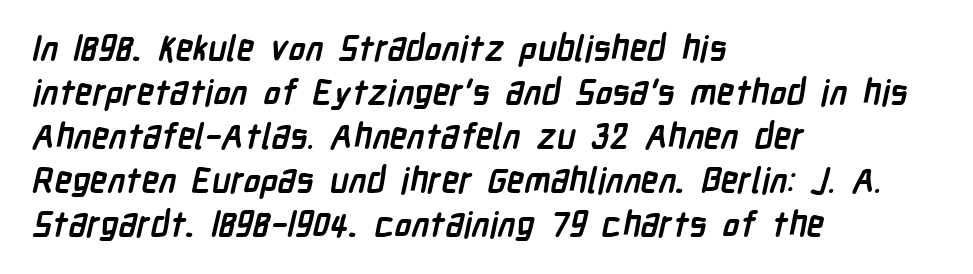
{"serif": "no", "bold": "yes", "weight": "semibold", "width": "condensed", "stroke_contrast": "low", "x_height": "medium", "monospaced": "no", "underline": "no", "align": "left", "line_spacing": "normal", "line_spacing_ratio": 1.26, "letter_spacing": "normal", "letter_spacing_em": 0.0, "glyph_px": 35}
